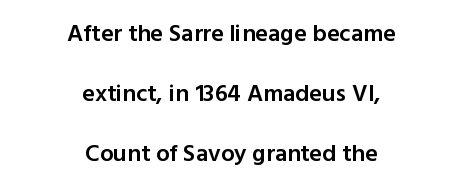
The image shows 24 px text type, upright; set centered, loose line spacing (2.5x), normal letter spacing, not underlined.
